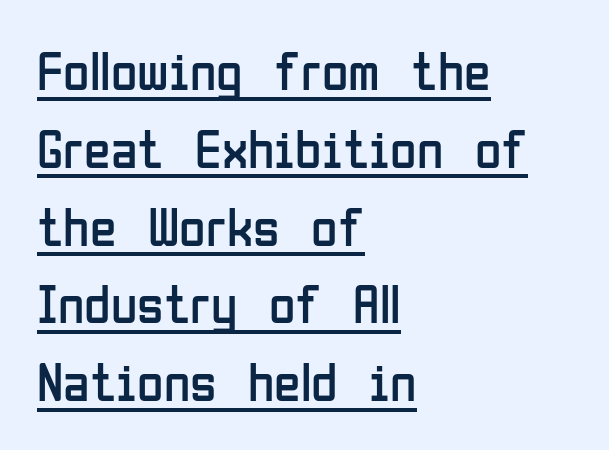
The image shows 54 px regular-weight, condensed sans-serif type, upright; set left-aligned, normal line spacing (1.44x), normal letter spacing, underlined; low stroke contrast and a medium x-height.
